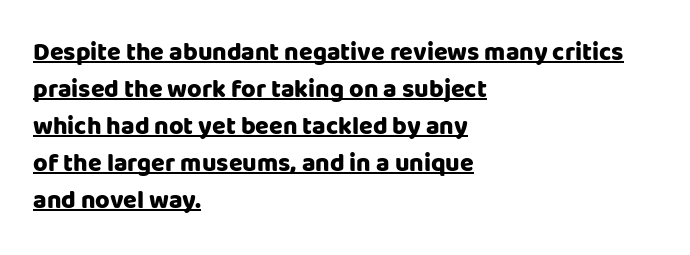
{"italic": "no", "bold": "yes", "underline": "yes", "align": "left", "line_spacing": "normal", "line_spacing_ratio": 1.48, "letter_spacing": "normal", "letter_spacing_em": 0.0, "glyph_px": 25}
